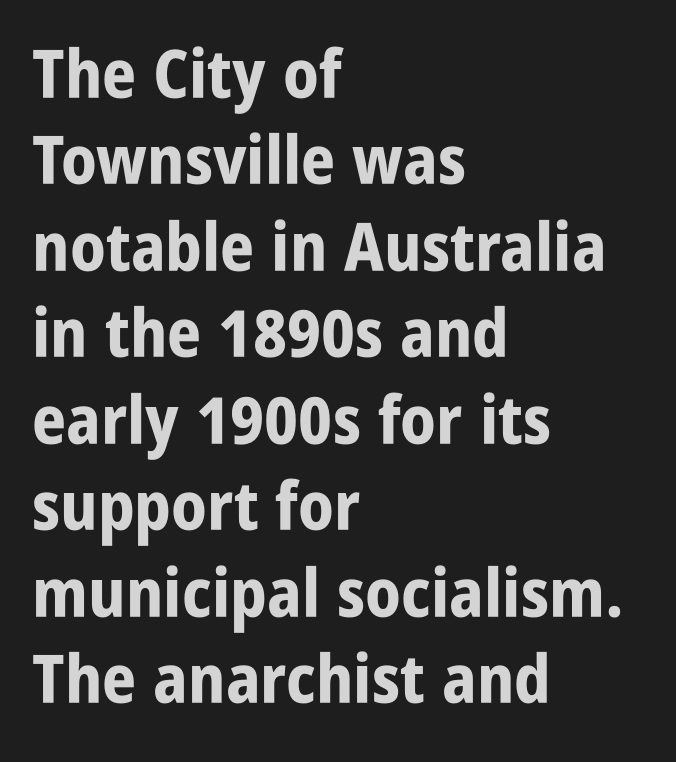
The image shows 67 px bold, condensed sans-serif type, upright; set left-aligned, normal line spacing (1.29x), normal letter spacing, not underlined; low stroke contrast and a large x-height.
